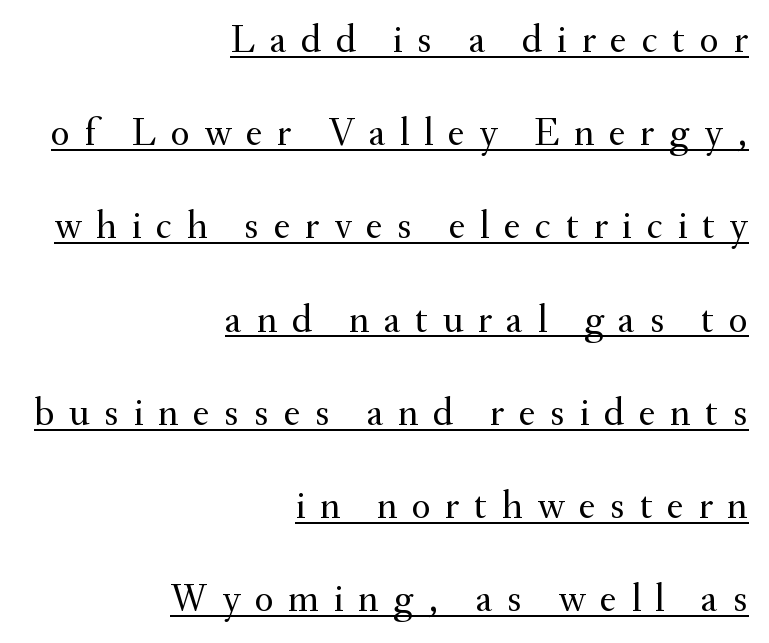
Q: Is the text bold? A: No.
Q: Is the text italic (slanted)? A: No, it is upright.
Q: Is the typeface a serif or a sans-serif typeface? A: Serif.
Q: Is the text underlined? A: Yes.
Q: How is the paragraph aligned? A: Right-aligned.
Q: Is the spacing between letters normal or unusually wide? A: Unusually wide.
Q: Is the spacing between lines tight, normal or loose? A: Loose.
Q: Width (condensed, normal, or wide)? A: Normal.
Q: Stroke contrast? A: Medium.
Q: x-height? A: Small.
Q: Monospaced? A: No.
